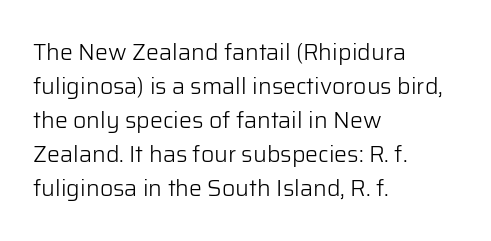
The type sits square on the baseline with zero lean. Stem width sits at or under what a default text font uses. Horizontally, the lines are justified to the leading edge only. This sample keeps an unexceptional amount of space between lines. The space beneath each line is pristine and unruled. There is no visible air inserted between adjacent glyphs.
